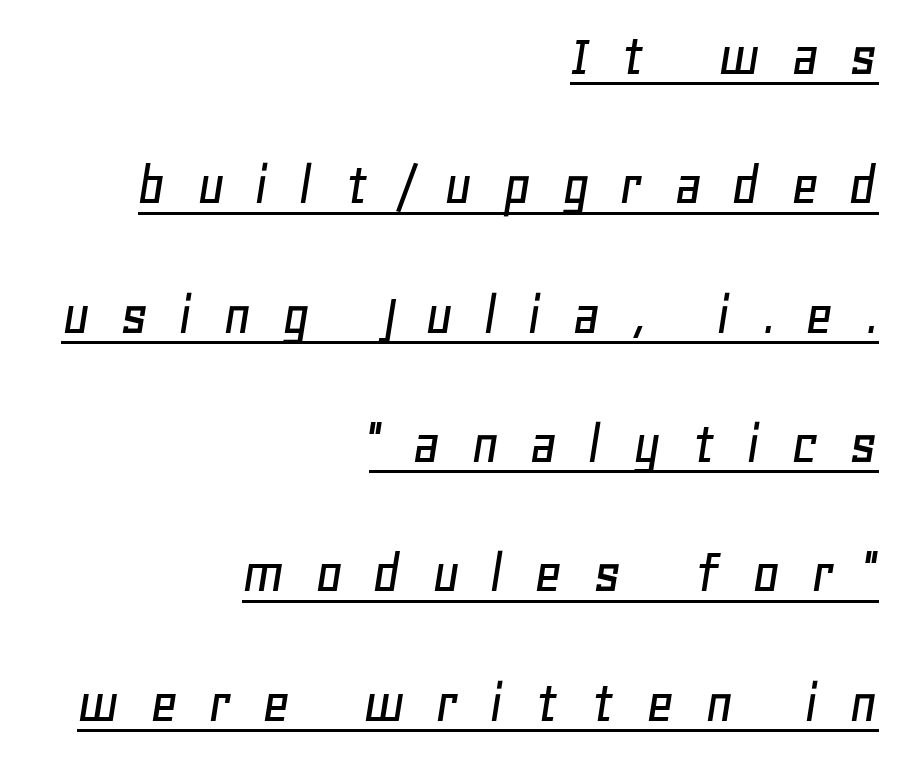
Reading down the block, your eye finds every line finishing at a fixed right position. Underlined type. Here the designer chose a conventional face with non-uniform glyph widths. Between one letter and the next there's a generous, obvious gap. Designer's note — italics engaged.
